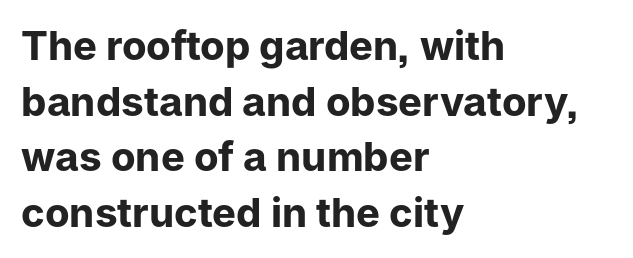
{"serif": "no", "italic": "no", "bold": "yes", "weight": "bold", "width": "normal", "stroke_contrast": "low", "x_height": "medium", "monospaced": "no", "underline": "no", "align": "left", "line_spacing": "normal", "line_spacing_ratio": 1.39, "letter_spacing": "normal", "letter_spacing_em": 0.0, "glyph_px": 40}
